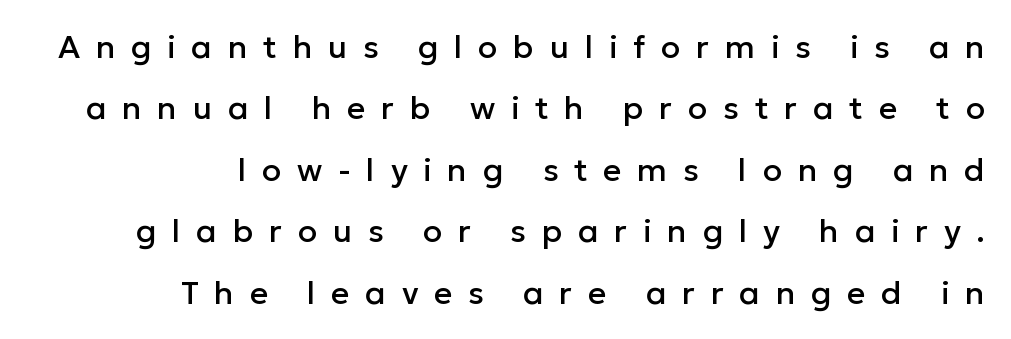
You could only call the tracking loose — the letters float apart. Unmarked baselines from the first word to the last. A typesetter would call this proportional, since set widths differ per character. Alignment: flush right.
